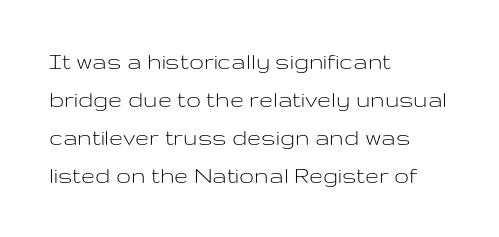
{"italic": "no", "bold": "no", "underline": "no", "align": "left", "line_spacing": "normal", "line_spacing_ratio": 1.52, "letter_spacing": "normal", "letter_spacing_em": 0.0, "glyph_px": 25}
